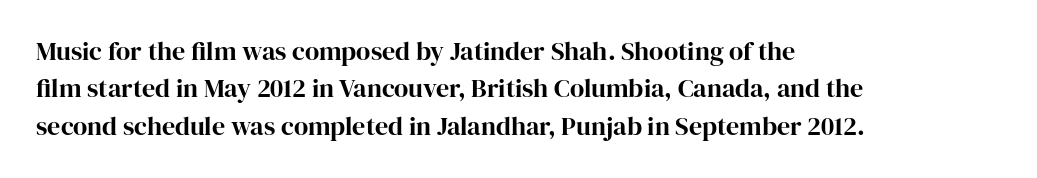
Q: Is the text italic (slanted)? A: No, it is upright.
Q: Is the text underlined? A: No.
Q: How is the paragraph aligned? A: Left-aligned.
Q: Is the spacing between letters normal or unusually wide? A: Normal.
Q: Is the spacing between lines tight, normal or loose? A: Normal.
